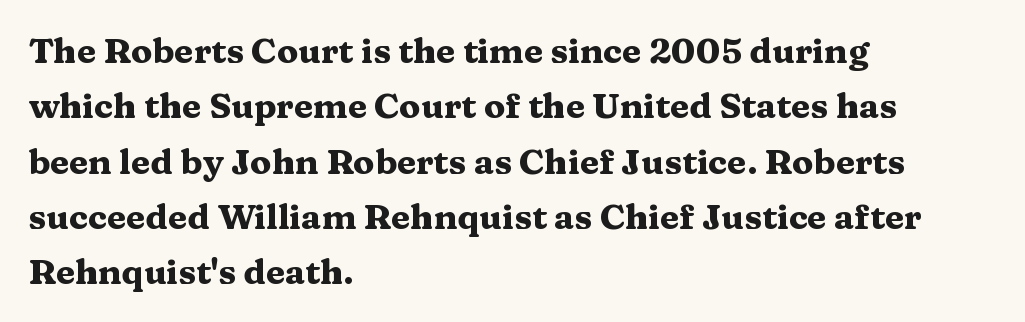
Q: Is the text bold? A: Yes.
Q: Is the text italic (slanted)? A: No, it is upright.
Q: Is the typeface a serif or a sans-serif typeface? A: Serif.
Q: Is the text underlined? A: No.
Q: How is the paragraph aligned? A: Left-aligned.
Q: Is the spacing between letters normal or unusually wide? A: Normal.
Q: Is the spacing between lines tight, normal or loose? A: Normal.
Q: Width (condensed, normal, or wide)? A: Wide.
Q: Stroke contrast? A: Medium.
Q: x-height? A: Medium.
Q: Monospaced? A: No.
